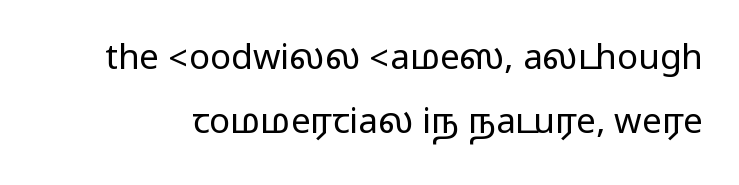
Q: Is the text italic (slanted)? A: No, it is upright.
Q: Is the typeface a serif or a sans-serif typeface? A: Sans-serif.
Q: Is the text underlined? A: No.
Q: Is the spacing between letters normal or unusually wide? A: Normal.
Q: Width (condensed, normal, or wide)? A: Wide.
Q: Stroke contrast? A: Medium.
Q: Monospaced? A: No.
